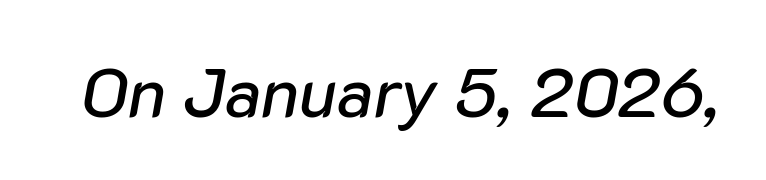
Q: Is the text italic (slanted)? A: Yes, it leans right by about 10 degrees.
Q: Is the text underlined? A: No.
Q: Is the spacing between letters normal or unusually wide? A: Normal.
Q: Width (condensed, normal, or wide)? A: Normal.
Q: Stroke contrast? A: Low.
Q: x-height? A: Medium.
Q: Monospaced? A: No.
